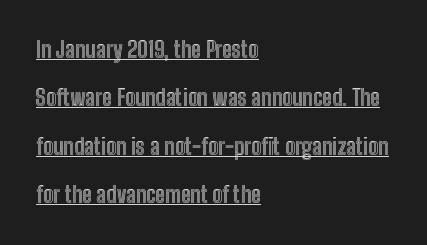
Q: Is the text italic (slanted)? A: No, it is upright.
Q: Is the text underlined? A: Yes.
Q: How is the paragraph aligned? A: Left-aligned.
Q: Is the spacing between letters normal or unusually wide? A: Normal.
Q: Is the spacing between lines tight, normal or loose? A: Loose.
